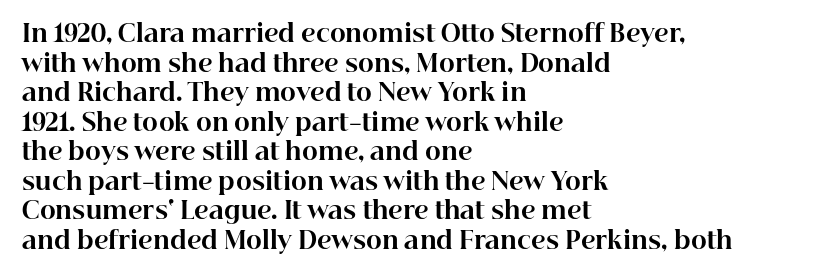
Q: Is the text bold? A: Yes.
Q: Is the text italic (slanted)? A: No, it is upright.
Q: Is the text underlined? A: No.
Q: How is the paragraph aligned? A: Left-aligned.
Q: Is the spacing between letters normal or unusually wide? A: Normal.
